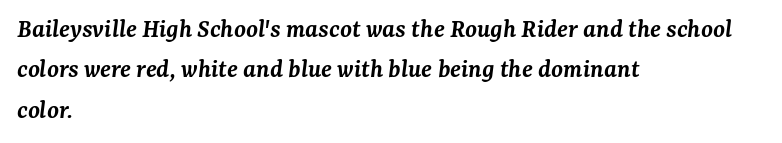
{"italic": "yes", "lean": "right", "slant_degrees": 7, "bold": "semi", "underline": "no", "align": "left", "line_spacing": "normal", "line_spacing_ratio": 1.5, "letter_spacing": "normal", "letter_spacing_em": 0.0, "glyph_px": 27}
